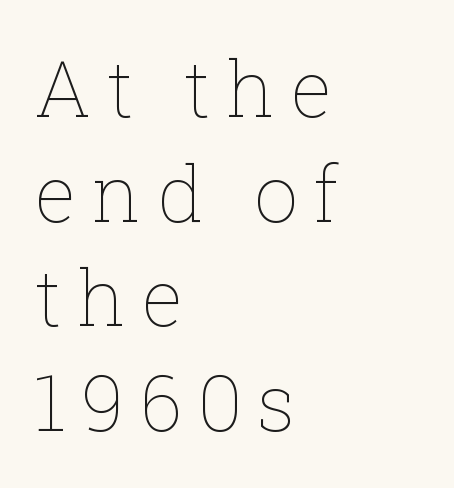
Q: Is the text bold? A: No.
Q: Is the text italic (slanted)? A: No, it is upright.
Q: Is the text underlined? A: No.
Q: How is the paragraph aligned? A: Left-aligned.
Q: Is the spacing between letters normal or unusually wide? A: Unusually wide.
Q: Is the spacing between lines tight, normal or loose? A: Normal.
Q: Width (condensed, normal, or wide)? A: Normal.
Q: Stroke contrast? A: Low.
Q: x-height? A: Medium.
Q: Monospaced? A: No.
